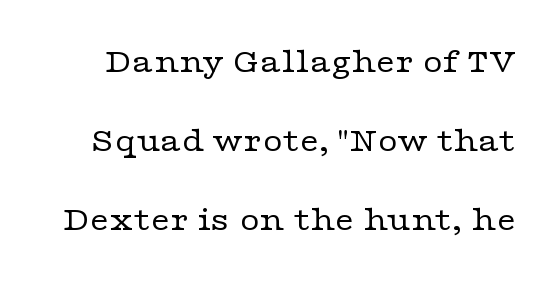
The image shows 34 px regular-weight, wide serif type, upright; set loose line spacing (2.32x), normal letter spacing, not underlined; low stroke contrast and a medium x-height.
